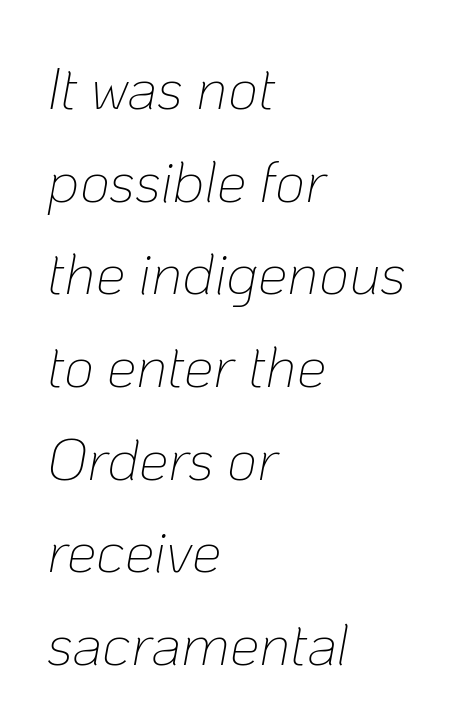
Q: Is the text bold? A: No.
Q: Is the text italic (slanted)? A: Yes, it leans right by about 10 degrees.
Q: Is the text underlined? A: No.
Q: How is the paragraph aligned? A: Left-aligned.
Q: Is the spacing between letters normal or unusually wide? A: Normal.
Q: Is the spacing between lines tight, normal or loose? A: Normal.
Q: Width (condensed, normal, or wide)? A: Normal.
Q: Stroke contrast? A: Low.
Q: x-height? A: Medium.
Q: Monospaced? A: No.
